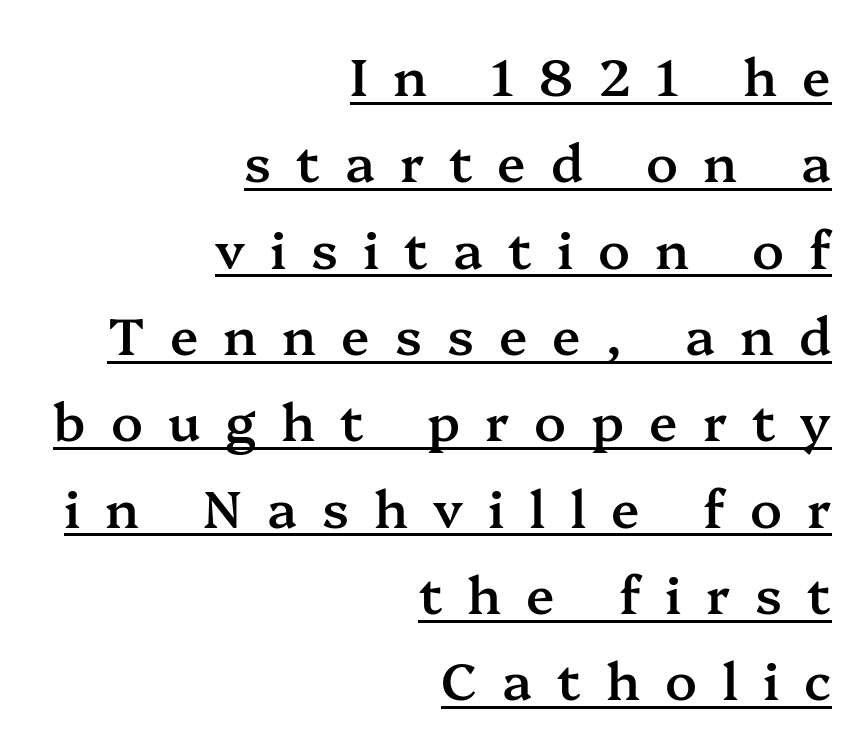
Q: Is the text bold? A: Semi-bold.
Q: Is the text italic (slanted)? A: No, it is upright.
Q: Is the typeface a serif or a sans-serif typeface? A: Serif.
Q: Is the text underlined? A: Yes.
Q: How is the paragraph aligned? A: Right-aligned.
Q: Is the spacing between letters normal or unusually wide? A: Unusually wide.
Q: Is the spacing between lines tight, normal or loose? A: Normal.
Q: Width (condensed, normal, or wide)? A: Normal.
Q: Stroke contrast? A: Medium.
Q: x-height? A: Medium.
Q: Monospaced? A: No.
